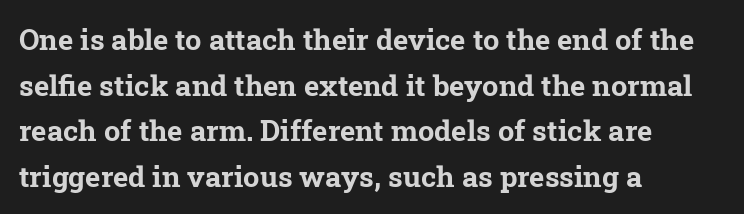
The image shows 29 px bold serif type; set left-aligned, normal line spacing (1.57x), normal letter spacing, not underlined; low stroke contrast and a medium x-height.
